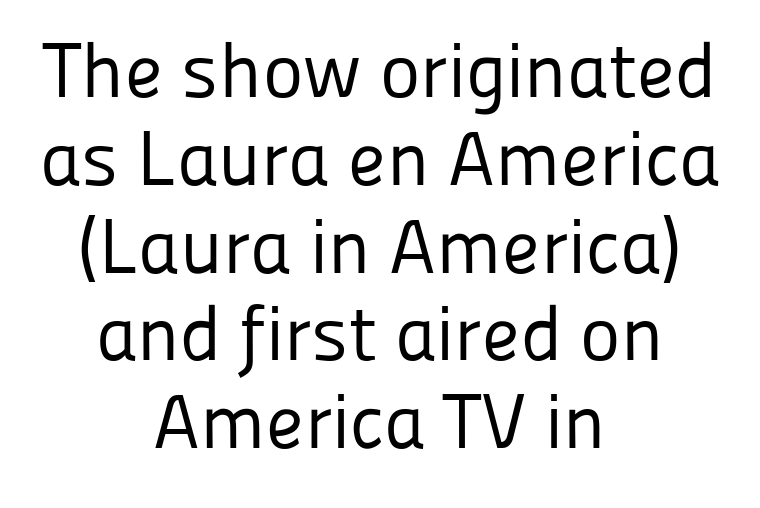
The image shows 77 px regular-weight sans-serif type, upright; set centered, tight line spacing (1.14x), normal letter spacing, not underlined; low stroke contrast and a medium x-height.
